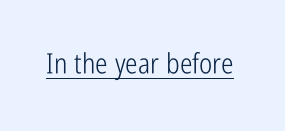
{"serif": "no", "italic": "no", "bold": "no", "weight": "light", "width": "condensed", "stroke_contrast": "low", "x_height": "medium", "monospaced": "no", "underline": "yes", "letter_spacing": "normal", "letter_spacing_em": 0.0, "glyph_px": 28}
